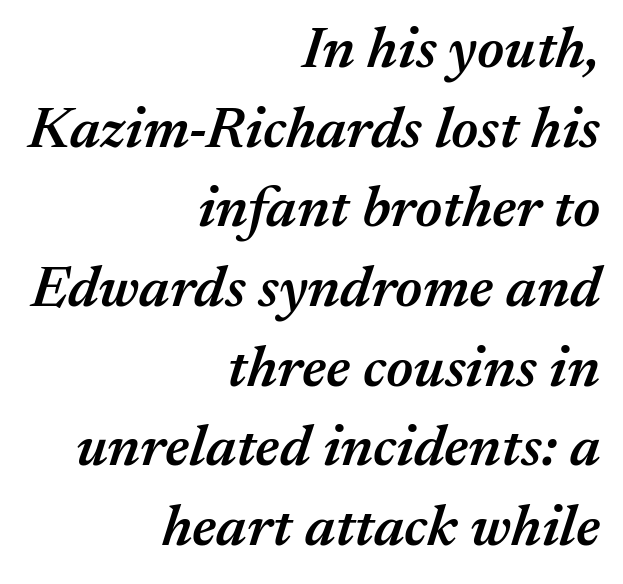
{"italic": "yes", "lean": "right", "slant_degrees": 17, "bold": "semi", "weight": "semibold", "width": "normal", "stroke_contrast": "medium", "x_height": "medium", "monospaced": "no", "underline": "no", "align": "right", "line_spacing": "normal", "line_spacing_ratio": 1.35, "letter_spacing": "normal", "letter_spacing_em": 0.0, "glyph_px": 59}
